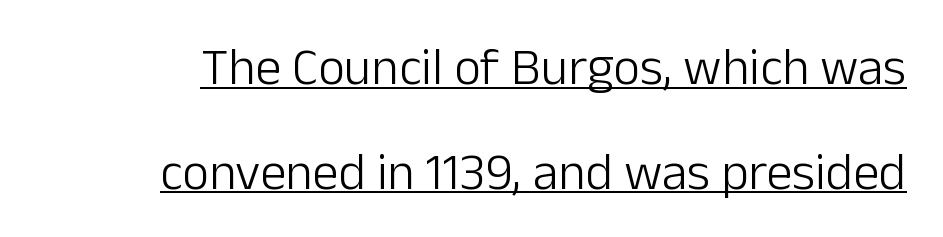
{"serif": "no", "italic": "no", "bold": "no", "weight": "light", "width": "normal", "stroke_contrast": "low", "x_height": "medium", "monospaced": "no", "underline": "yes", "line_spacing": "loose", "line_spacing_ratio": 2.01, "letter_spacing": "normal", "letter_spacing_em": 0.0, "glyph_px": 52}
